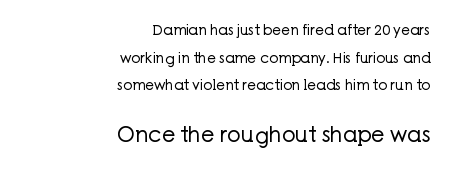
Q: Is the text bold? A: No.
Q: Is the text italic (slanted)? A: No, it is upright.
Q: Is the text underlined? A: No.
Q: How is the paragraph aligned? A: Right-aligned.
Q: Is the spacing between letters normal or unusually wide? A: Normal.
Q: Is the spacing between lines tight, normal or loose? A: Loose.
Q: Which block of text is set in a larger size, the first (top) or the second (bottom)? A: The second (bottom) one.
